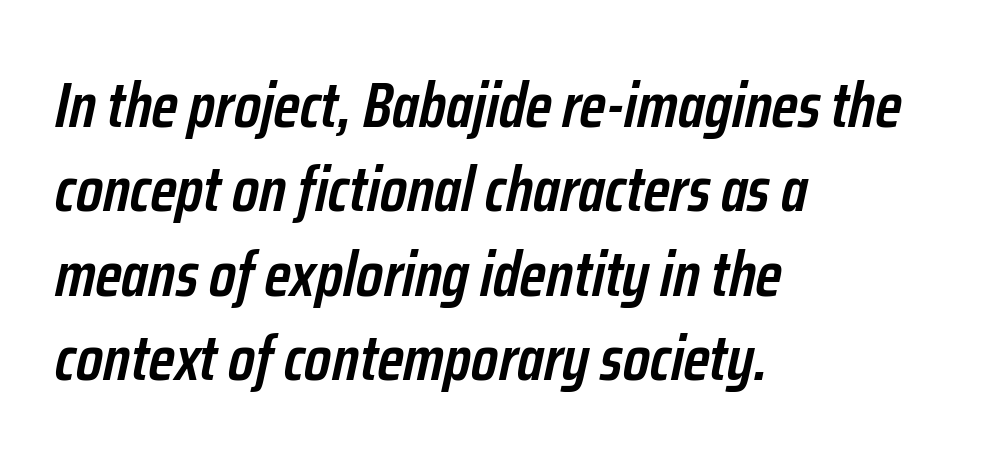
This rendering features lettering with no underline. The rendering anchors every line to the left-hand side. How are the letters spaced? Ordinarily, with no added tracking. Compared with typical paragraphs, the rows here are spaced about the same. Spacing verdict: proportional, widths tailored to each character.
